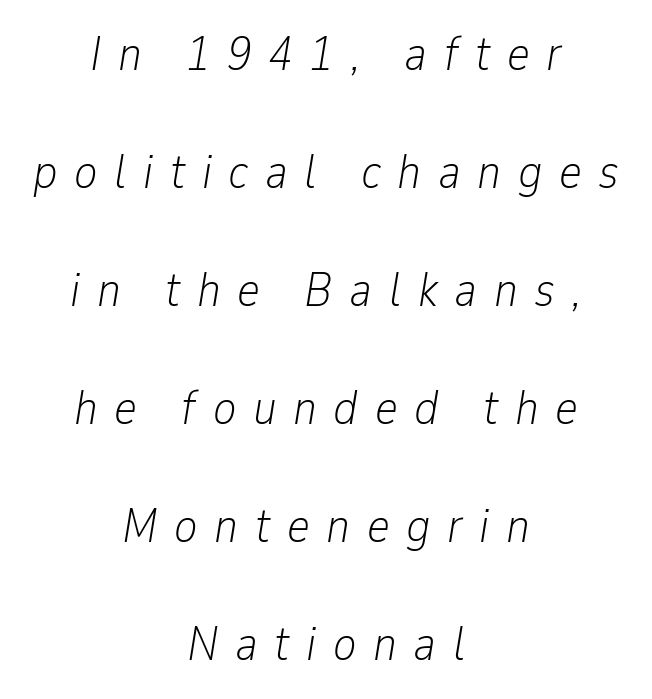
{"italic": "yes", "lean": "right", "slant_degrees": 9, "bold": "no", "weight": "light", "width": "condensed", "stroke_contrast": "low", "x_height": "medium", "monospaced": "no", "underline": "no", "align": "center", "line_spacing": "loose", "line_spacing_ratio": 2.41, "letter_spacing": "wide", "letter_spacing_em": 0.34, "glyph_px": 49}
